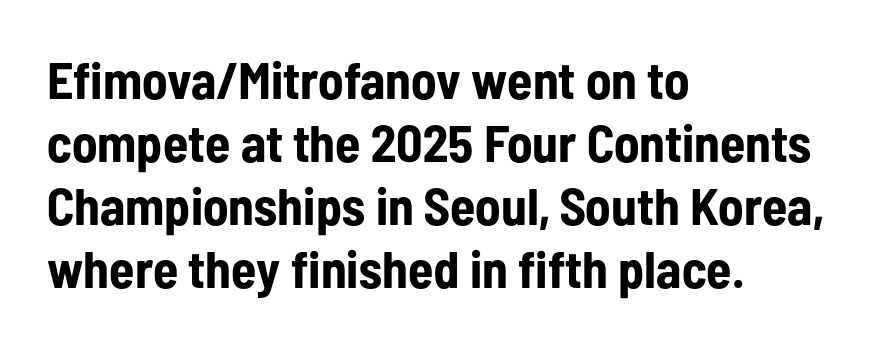
The image shows 52 px bold, condensed sans-serif type, upright; set left-aligned, line spacing 1.21x, normal letter spacing, not underlined; low stroke contrast and a medium x-height.
